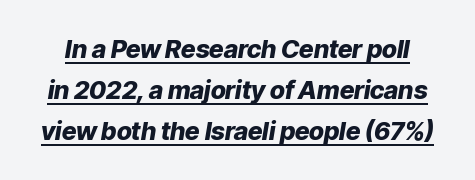
Q: Is the text bold? A: Yes.
Q: Is the text italic (slanted)? A: Yes, it leans right by about 9 degrees.
Q: Is the text underlined? A: Yes.
Q: Is the spacing between letters normal or unusually wide? A: Normal.
Q: Is the spacing between lines tight, normal or loose? A: Normal.
